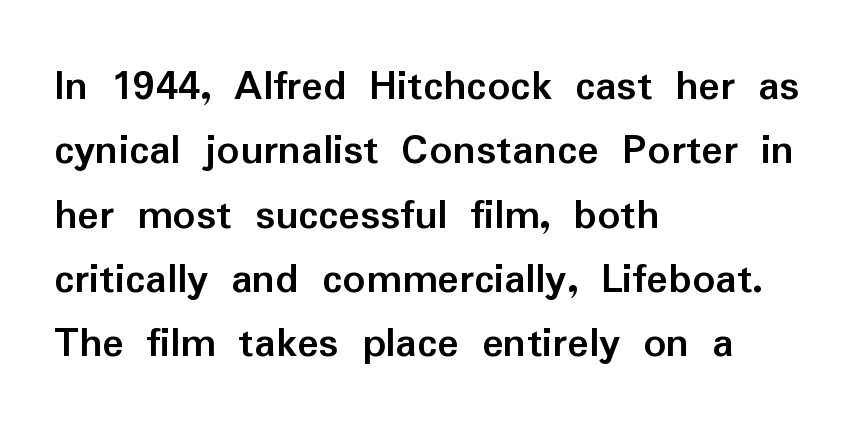
The text was rendered using a sans face with plain stroke endings. It's the straight-up-and-down kind of type. You could not count columns in this text — the font is proportionally spaced. Weight: bold.
